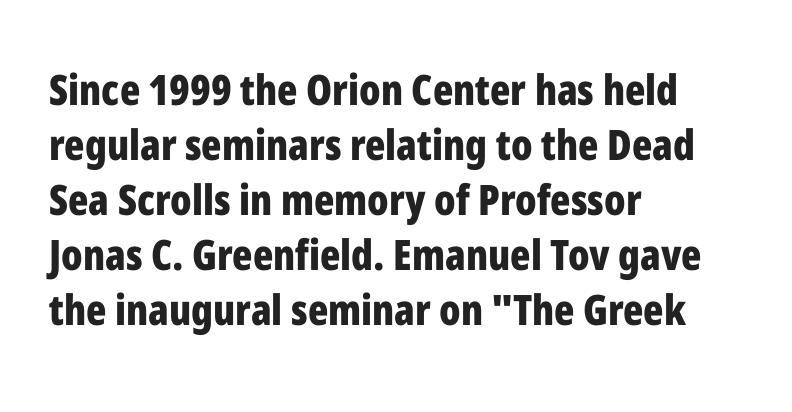
The image shows 42 px bold, condensed sans-serif type, upright; set left-aligned, normal line spacing (1.31x), normal letter spacing, not underlined; low stroke contrast and a medium x-height.
